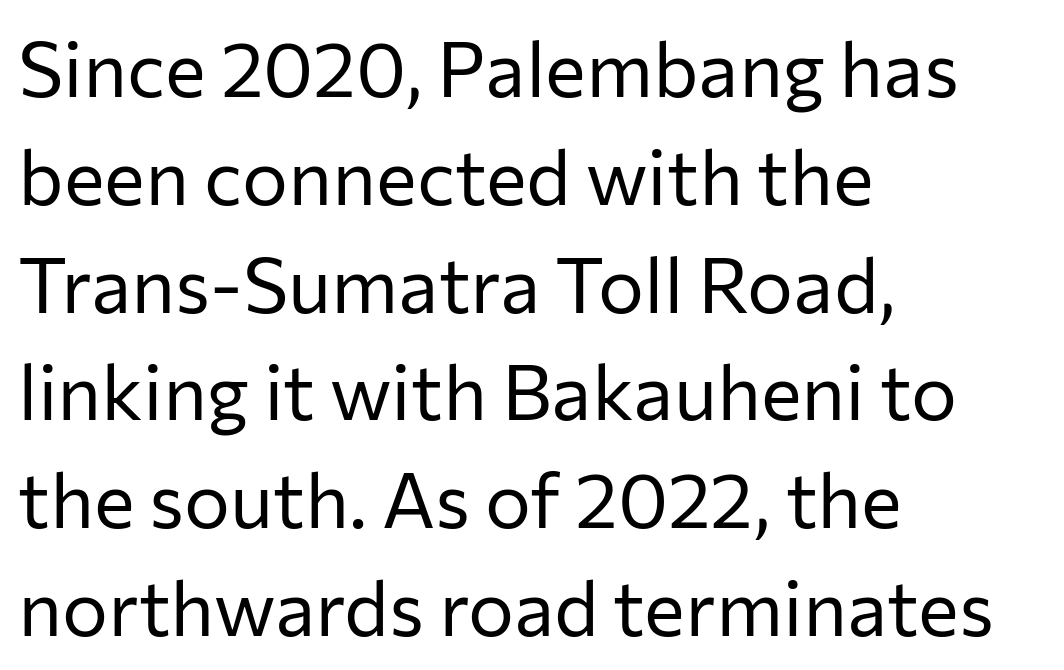
Q: Is the text bold? A: No.
Q: Is the text italic (slanted)? A: No, it is upright.
Q: Is the typeface a serif or a sans-serif typeface? A: Sans-serif.
Q: Is the text underlined? A: No.
Q: How is the paragraph aligned? A: Left-aligned.
Q: Is the spacing between letters normal or unusually wide? A: Normal.
Q: Is the spacing between lines tight, normal or loose? A: Normal.
Q: Width (condensed, normal, or wide)? A: Normal.
Q: Stroke contrast? A: Low.
Q: x-height? A: Medium.
Q: Monospaced? A: No.
